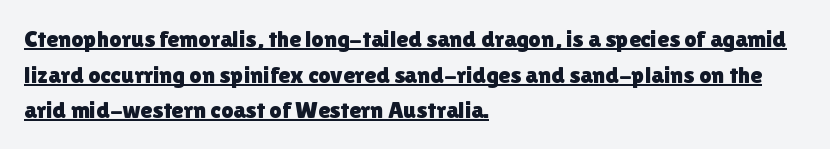
{"italic": "no", "underline": "yes", "align": "left", "line_spacing": "normal", "line_spacing_ratio": 1.48, "letter_spacing": "normal", "letter_spacing_em": 0.0, "glyph_px": 24}
